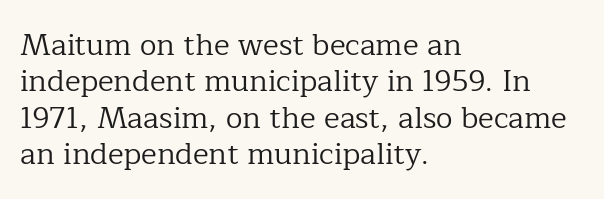
The image shows 30 px regular-weight serif type, upright; set left-aligned, line spacing 1.21x, normal letter spacing, not underlined; low stroke contrast and a medium x-height.
